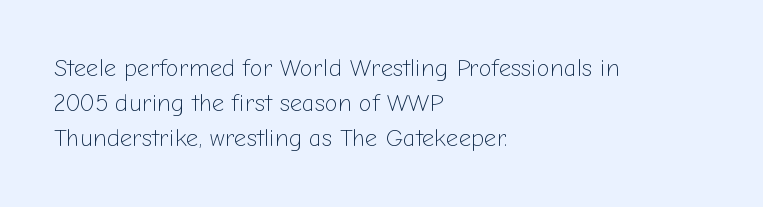
{"italic": "no", "bold": "no", "underline": "no", "align": "left", "line_spacing": "normal", "line_spacing_ratio": 1.46, "letter_spacing": "normal", "letter_spacing_em": 0.0, "glyph_px": 24}
